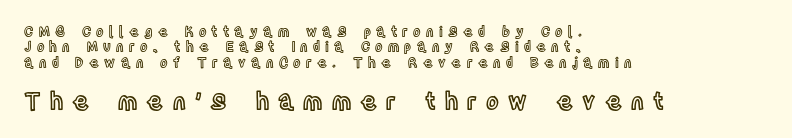
In terms of leading, this rendering errs on the cramped side. Top chunk: small. Bottom chunk: large. The gap between lines stays unmarked. Posture: straight, roman, zero tilt. In CSS terms this would be text-align: left. The horizontal fit of the characters is loose and conspicuously gappy.
